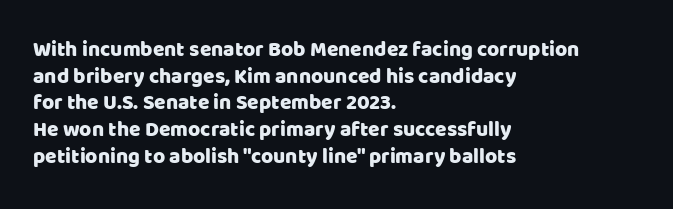
Successive baselines arrive at the customary interval. The space directly below the letters is spotless. The face used here is rendered with its standard letterfit. The rendering anchors every line to the left-hand side.
